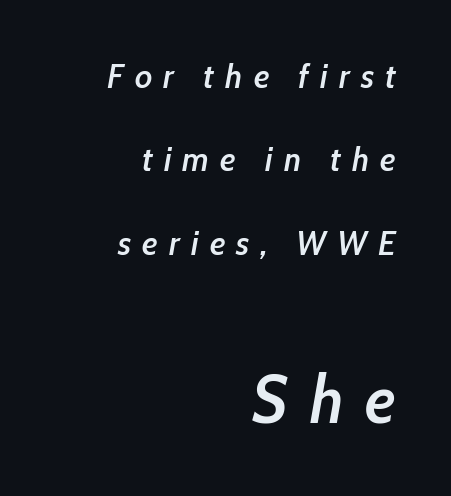
{"italic": "yes", "lean": "right", "slant_degrees": 10, "bold": "semi", "weight": "semibold", "width": "condensed", "stroke_contrast": "low", "x_height": "medium", "monospaced": "no", "underline": "no", "align": "right", "line_spacing": "loose", "line_spacing_ratio": 2.45, "letter_spacing": "wide", "letter_spacing_em": 0.33, "larger_block": "second", "size_ratio": 1.97, "glyph_px": 67}
